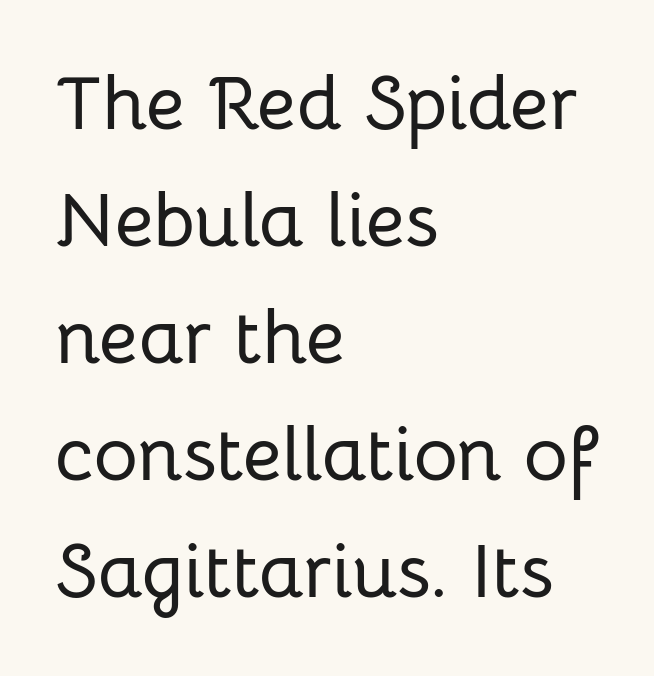
A typesetter would call this proportional, since set widths differ per character. The specimen omits any rule beneath the text block's lines. The font family rendered here belongs to the sans-serif group. These lines stack with their left ends in a neat column.
